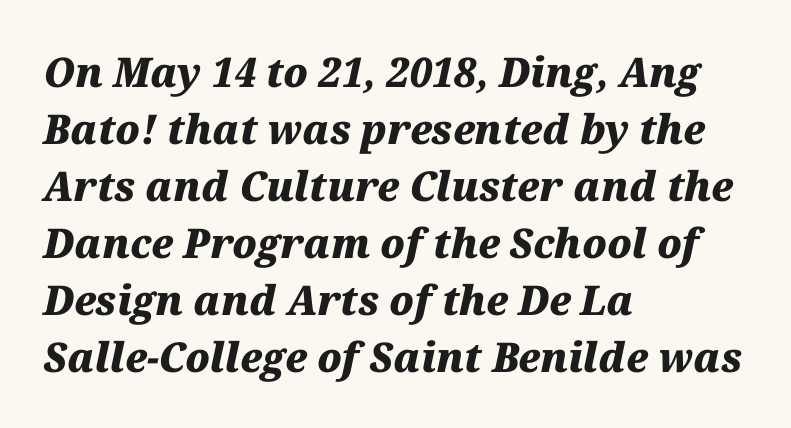
Q: Is the text bold? A: Yes.
Q: Is the text italic (slanted)? A: Yes, it leans right by about 12 degrees.
Q: Is the text underlined? A: No.
Q: How is the paragraph aligned? A: Left-aligned.
Q: Is the spacing between letters normal or unusually wide? A: Normal.
Q: Is the spacing between lines tight, normal or loose? A: Normal.
Q: Width (condensed, normal, or wide)? A: Normal.
Q: Stroke contrast? A: Medium.
Q: x-height? A: Medium.
Q: Monospaced? A: No.
